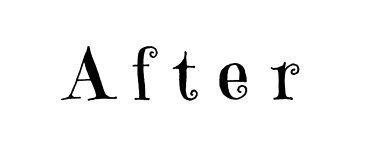
The font family rendered here belongs to the serif group. A light-to-regular cut is what we see here. The passage shown has open, widely tracked lettering throughout. Tall strokes in this sample are plumb rather than angled.
